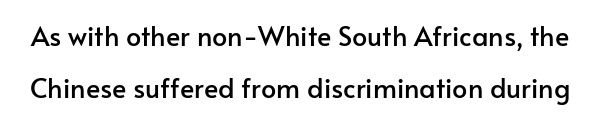
Words appear dense and cohesive because spacing is normal. Clear beneath every line of the passage. The lettering holds an erect, upright posture throughout. Notice the wide empty band between every row — that's loose leading.
